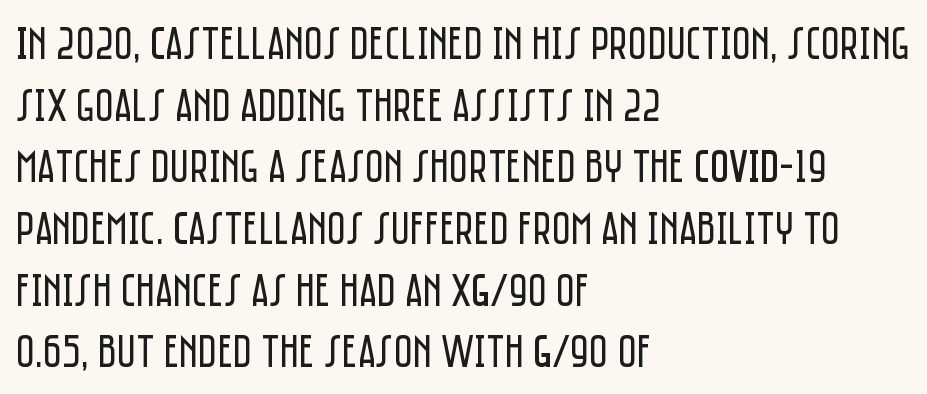
{"serif": "no", "italic": "no", "bold": "no", "weight": "regular", "width": "condensed", "stroke_contrast": "low", "x_height": "large", "monospaced": "no", "underline": "no", "align": "left", "line_spacing": "normal", "line_spacing_ratio": 1.34, "letter_spacing": "normal", "letter_spacing_em": 0.0, "glyph_px": 46}
